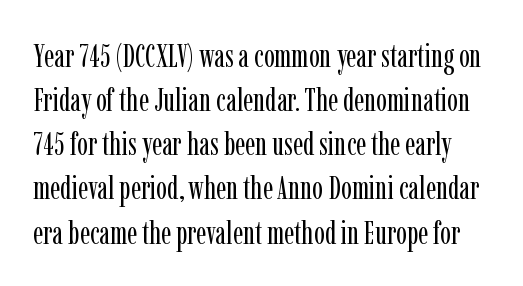
A typesetter would call this proportional, since set widths differ per character. Letters have the restrained weight of plain body copy at most. Decoration check: the copy has no underline. This is the regular roman posture of the typeface.
